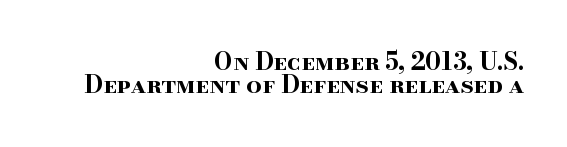
{"italic": "no", "bold": "yes", "underline": "no", "align": "right", "line_spacing": "tight", "line_spacing_ratio": 0.96, "letter_spacing": "normal", "letter_spacing_em": 0.0, "glyph_px": 24}
